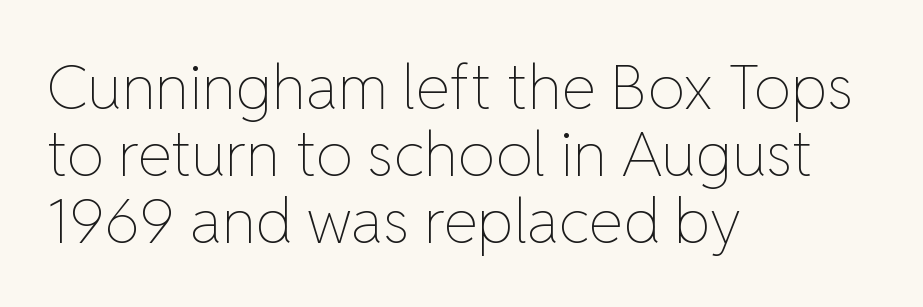
Closely set lines give the paragraph a compact silhouette. This sample uses plain, unmodified letter spacing. The lines in this sample share a left origin and differ only in where they stop. Each row of text sits above clean, open space. The font's upright variant was chosen for this text.
